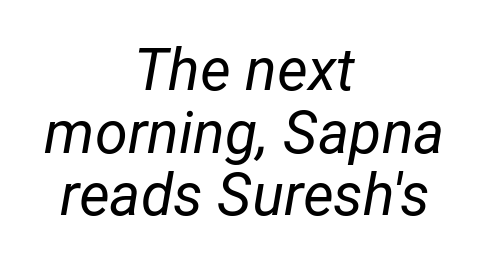
The image shows 59 px regular-weight type, italic (leaning right); set centered, tight line spacing (1.06x), normal letter spacing, not underlined; low stroke contrast and a medium x-height.
